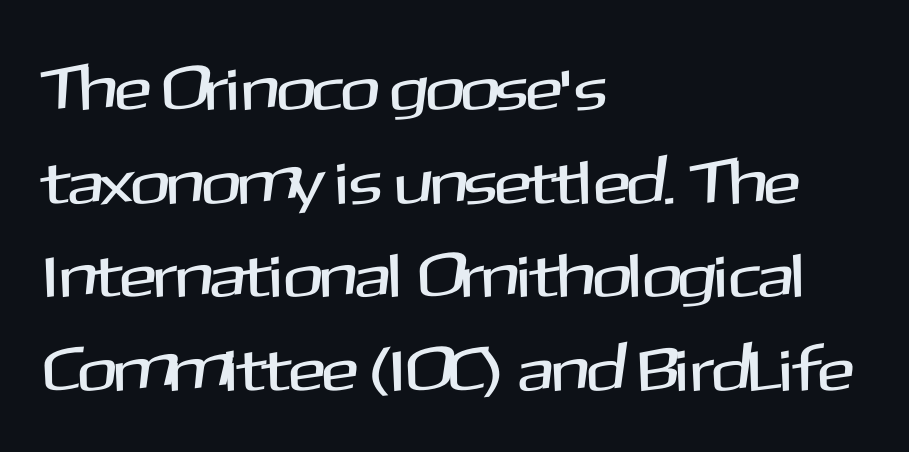
The image shows 62 px sans-serif type, upright; set left-aligned, normal line spacing (1.51x), normal letter spacing, not underlined; medium stroke contrast and a medium x-height.
